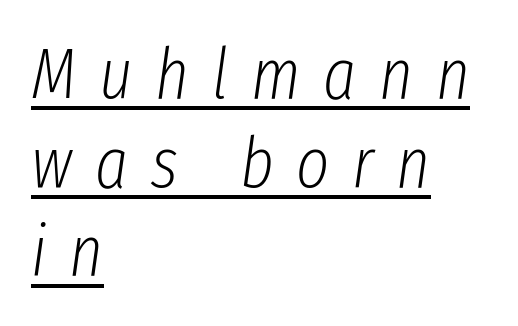
The image shows 71 px light, condensed type, italic (leaning right); set left-aligned, normal line spacing (1.25x), unusually wide letter spacing (+0.32 em), underlined; low stroke contrast and a medium x-height.
